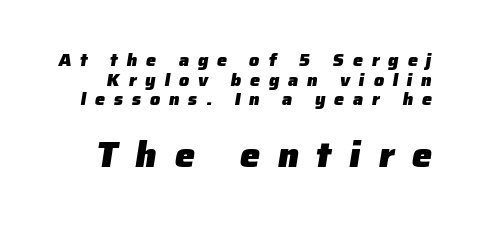
{"serif": "no", "bold": "yes", "weight": "heavy", "width": "normal", "stroke_contrast": "low", "x_height": "medium", "monospaced": "no", "underline": "no", "line_spacing": "tight", "line_spacing_ratio": 1.09, "letter_spacing": "wide", "letter_spacing_em": 0.49, "larger_block": "second", "size_ratio": 2.0, "glyph_px": 36}
